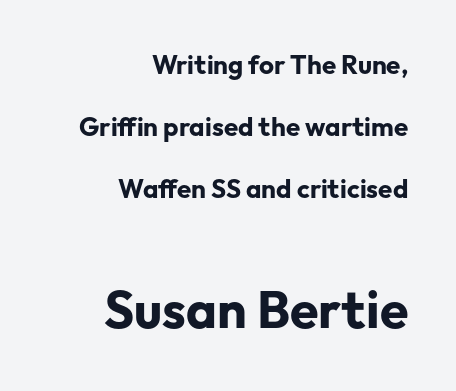
Q: Is the text bold? A: Yes.
Q: Is the text italic (slanted)? A: No, it is upright.
Q: Is the typeface a serif or a sans-serif typeface? A: Sans-serif.
Q: Is the text underlined? A: No.
Q: How is the paragraph aligned? A: Right-aligned.
Q: Is the spacing between letters normal or unusually wide? A: Normal.
Q: Is the spacing between lines tight, normal or loose? A: Loose.
Q: Which block of text is set in a larger size, the first (top) or the second (bottom)? A: The second (bottom) one.
Q: Width (condensed, normal, or wide)? A: Normal.
Q: Stroke contrast? A: Low.
Q: x-height? A: Medium.
Q: Monospaced? A: No.
